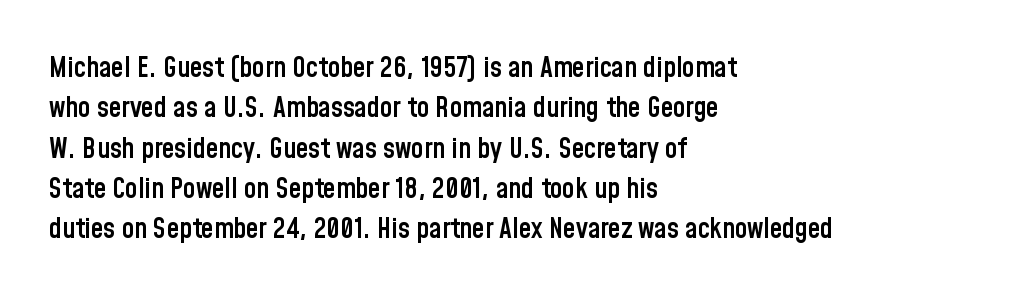
The image shows 28 px semibold, condensed sans-serif type, upright; set left-aligned, normal line spacing (1.44x), normal letter spacing, not underlined; low stroke contrast and a medium x-height.
